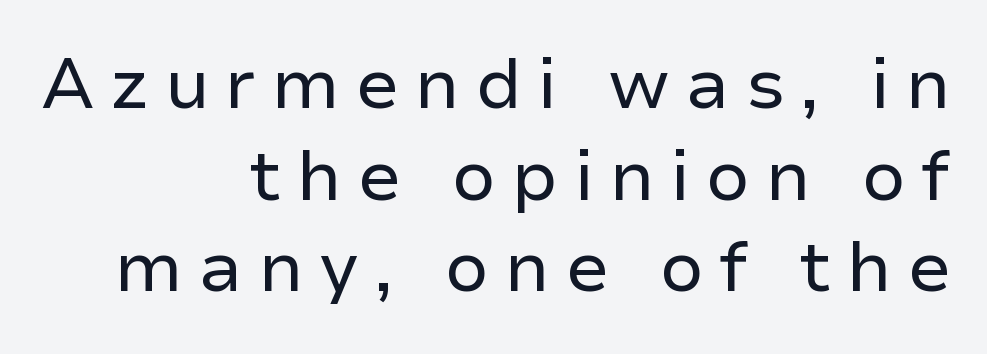
Looks like regular typesetting: each glyph gets only the width it needs. Students, note that the glyphs here are deliberately spaced far apart. Regular leading. Quick note: underline off.
